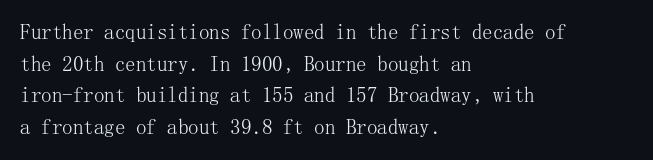
The image shows 21 px text type, upright; set left-aligned, normal line spacing (1.51x), normal letter spacing, not underlined.
